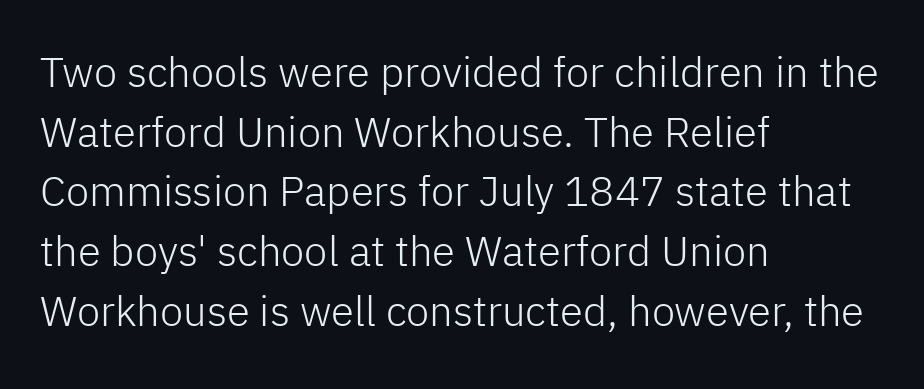
{"serif": "no", "italic": "no", "bold": "no", "weight": "light", "width": "normal", "stroke_contrast": "low", "x_height": "medium", "monospaced": "no", "underline": "no", "align": "left", "line_spacing": "normal", "line_spacing_ratio": 1.42, "letter_spacing": "normal", "letter_spacing_em": 0.0, "glyph_px": 42}
